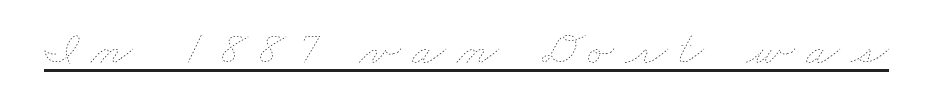
The image shows 49 px thin, wide type; set unusually wide letter spacing (+0.23 em), underlined; low stroke contrast and a small x-height.
